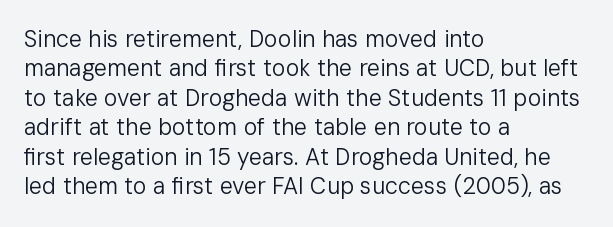
The image shows 23 px text type, upright; set left-aligned, normal line spacing (1.28x), normal letter spacing, not underlined.
